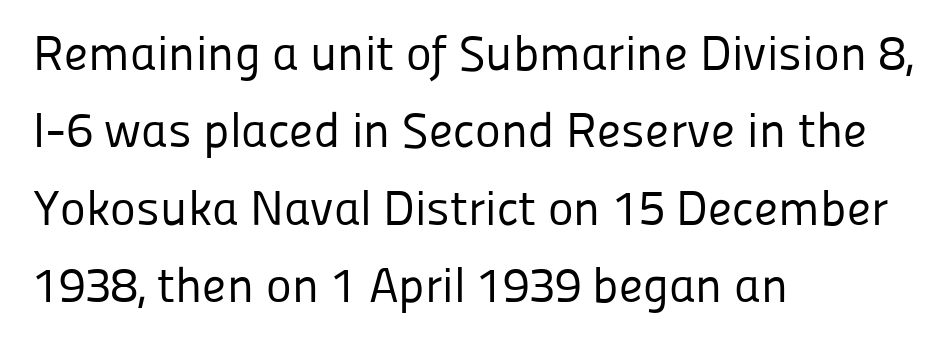
Q: Is the text bold? A: No.
Q: Is the text italic (slanted)? A: No, it is upright.
Q: Is the typeface a serif or a sans-serif typeface? A: Sans-serif.
Q: Is the text underlined? A: No.
Q: How is the paragraph aligned? A: Left-aligned.
Q: Is the spacing between letters normal or unusually wide? A: Normal.
Q: Is the spacing between lines tight, normal or loose? A: Normal.
Q: Width (condensed, normal, or wide)? A: Normal.
Q: Stroke contrast? A: Low.
Q: x-height? A: Medium.
Q: Monospaced? A: No.
